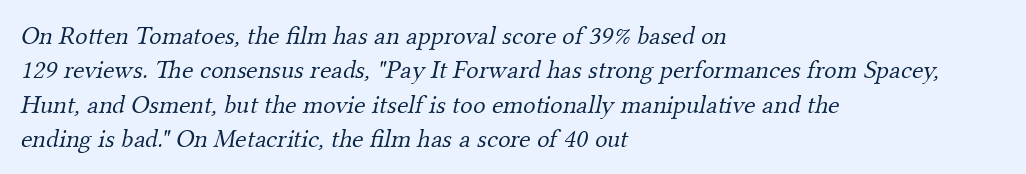
{"bold": "no", "underline": "no", "align": "left", "line_spacing": "normal", "line_spacing_ratio": 1.32, "letter_spacing": "normal", "letter_spacing_em": 0.0, "glyph_px": 26}
